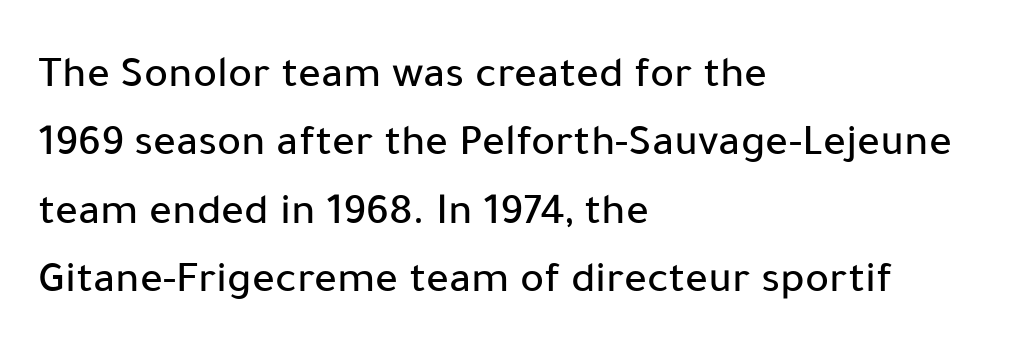
Q: Is the text italic (slanted)? A: No, it is upright.
Q: Is the typeface a serif or a sans-serif typeface? A: Sans-serif.
Q: Is the text underlined? A: No.
Q: How is the paragraph aligned? A: Left-aligned.
Q: Is the spacing between letters normal or unusually wide? A: Normal.
Q: Is the spacing between lines tight, normal or loose? A: Normal.
Q: Width (condensed, normal, or wide)? A: Normal.
Q: Stroke contrast? A: Low.
Q: x-height? A: Medium.
Q: Monospaced? A: No.
